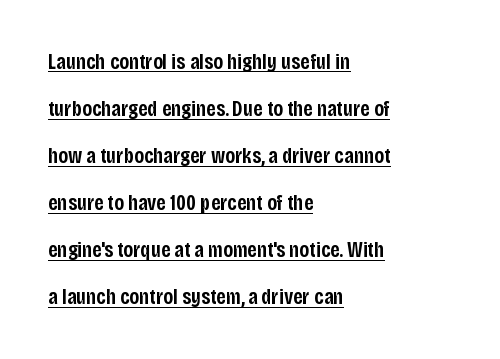
{"italic": "no", "bold": "semi", "underline": "yes", "align": "left", "line_spacing": "loose", "line_spacing_ratio": 2.14, "letter_spacing": "normal", "letter_spacing_em": 0.0, "glyph_px": 22}
